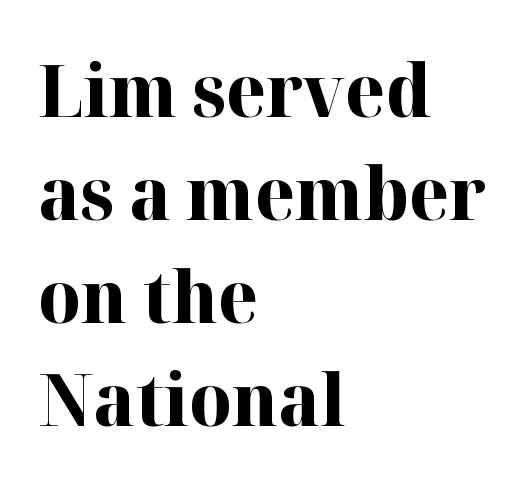
Every letter is thick-stroked: bold, no question. What stands out about the letter spacing? Nothing — it is the standard amount. Note: serifs present on the glyphs. Nobody drew a line under any word here.
